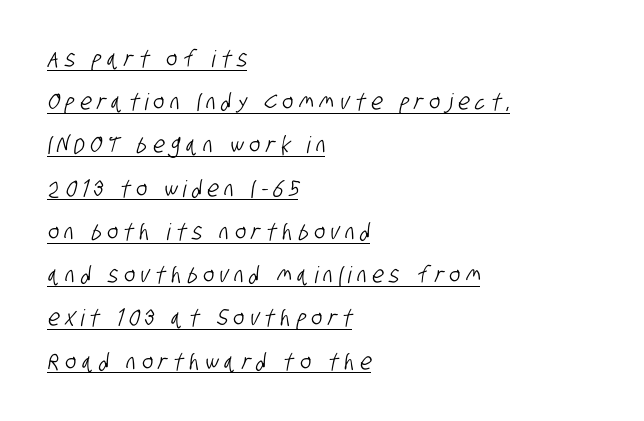
The image shows 23 px text type; set left-aligned, line spacing 1.88x, unusually wide letter spacing (+0.25 em), underlined.
